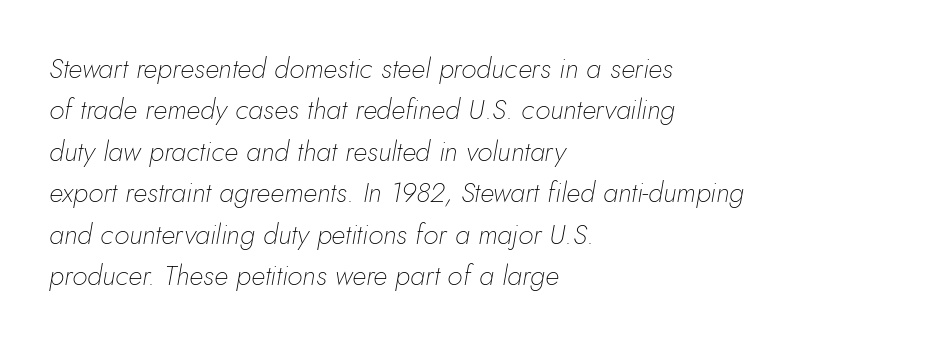
Q: Is the text bold? A: No.
Q: Is the text italic (slanted)? A: Yes, it leans right by about 10 degrees.
Q: Is the text underlined? A: No.
Q: How is the paragraph aligned? A: Left-aligned.
Q: Is the spacing between letters normal or unusually wide? A: Normal.
Q: Is the spacing between lines tight, normal or loose? A: Normal.
Q: Width (condensed, normal, or wide)? A: Normal.
Q: Stroke contrast? A: Low.
Q: x-height? A: Small.
Q: Monospaced? A: No.
